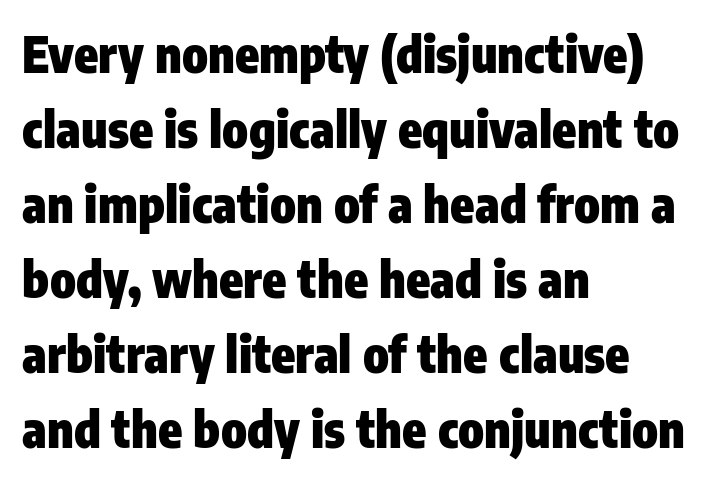
Q: Is the text bold? A: Yes.
Q: Is the text italic (slanted)? A: No, it is upright.
Q: Is the typeface a serif or a sans-serif typeface? A: Sans-serif.
Q: Is the text underlined? A: No.
Q: How is the paragraph aligned? A: Left-aligned.
Q: Is the spacing between letters normal or unusually wide? A: Normal.
Q: Is the spacing between lines tight, normal or loose? A: Normal.
Q: Width (condensed, normal, or wide)? A: Condensed.
Q: Stroke contrast? A: Low.
Q: x-height? A: Medium.
Q: Monospaced? A: No.
